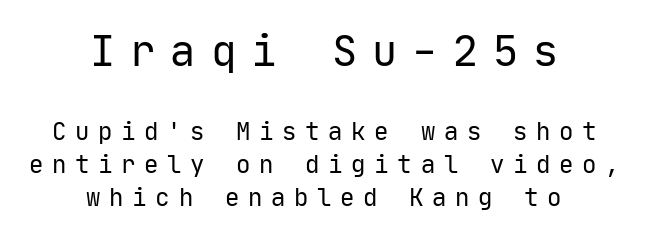
Stroke mass is kept to a normal reading level or below. The lettering holds an erect, upright posture throughout. Honestly, there is no underline to notice here at all. If you squint, the top block still reads clearly — it's the larger of the two. The line texture is sparse and dotted thanks to wide tracking.
